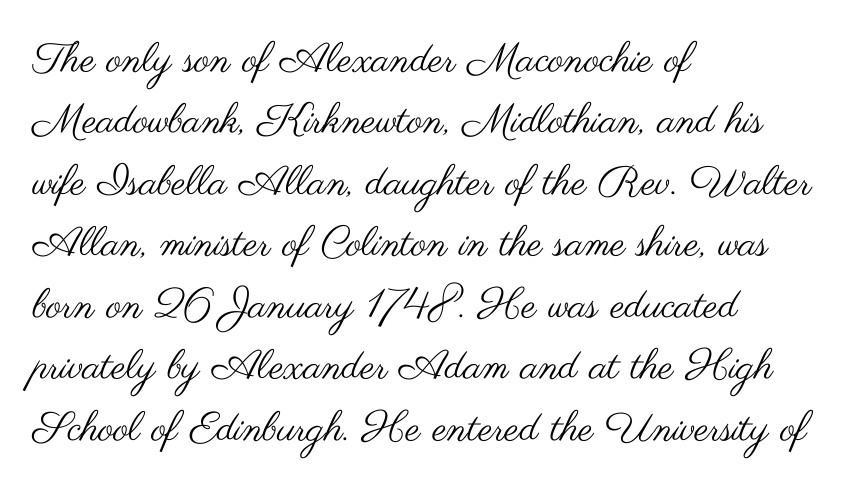
{"serif": "no", "bold": "no", "weight": "regular", "width": "wide", "stroke_contrast": "medium", "x_height": "small", "monospaced": "no", "underline": "no", "align": "left", "line_spacing": "normal", "line_spacing_ratio": 1.5, "letter_spacing": "normal", "letter_spacing_em": 0.0, "glyph_px": 41}
